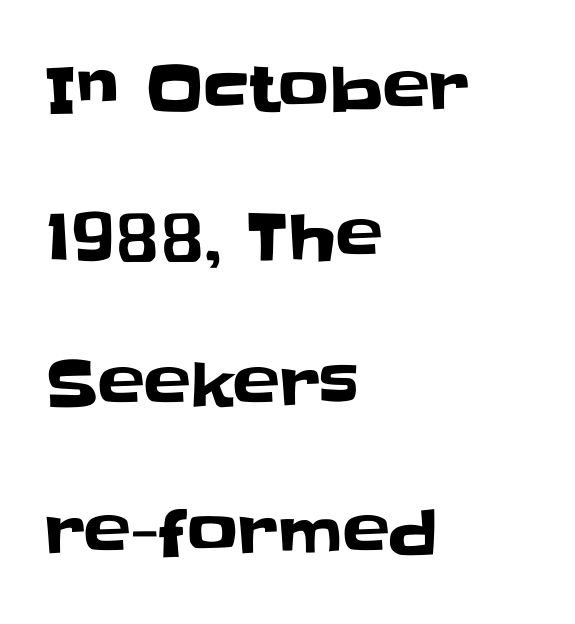
{"serif": "no", "italic": "no", "width": "normal", "stroke_contrast": "low", "x_height": "large", "monospaced": "no", "underline": "no", "align": "left", "line_spacing": "loose", "line_spacing_ratio": 2.35, "letter_spacing": "normal", "letter_spacing_em": 0.0, "glyph_px": 63}
